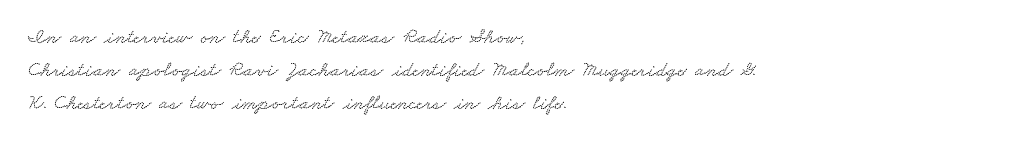
The image shows 21 px text type; set left-aligned, normal line spacing (1.57x), normal letter spacing, not underlined.
